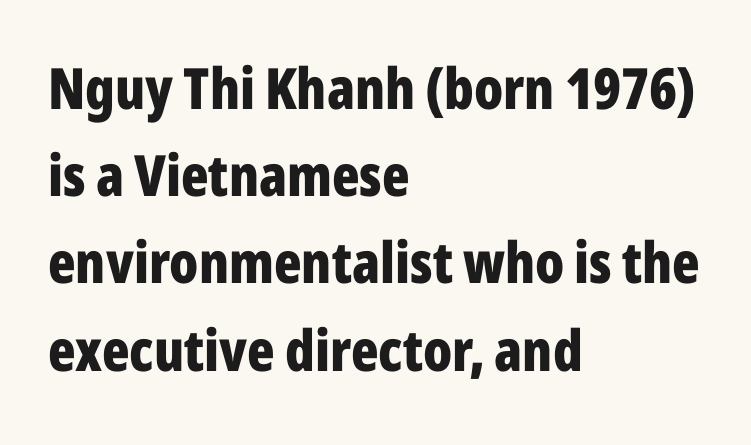
Q: Is the text bold? A: Yes.
Q: Is the text italic (slanted)? A: No, it is upright.
Q: Is the typeface a serif or a sans-serif typeface? A: Sans-serif.
Q: Is the text underlined? A: No.
Q: How is the paragraph aligned? A: Left-aligned.
Q: Is the spacing between letters normal or unusually wide? A: Normal.
Q: Is the spacing between lines tight, normal or loose? A: Normal.
Q: Width (condensed, normal, or wide)? A: Condensed.
Q: Stroke contrast? A: Low.
Q: x-height? A: Medium.
Q: Monospaced? A: No.
